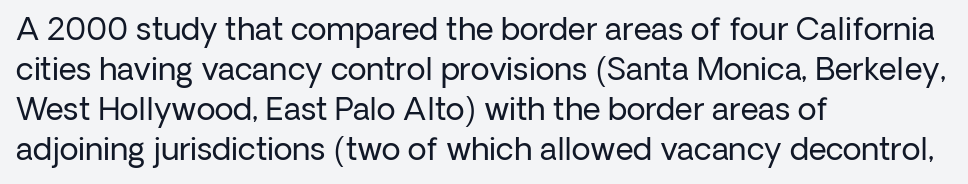
The image shows 31 px regular-weight sans-serif type, upright; set left-aligned, normal line spacing (1.29x), normal letter spacing, not underlined; low stroke contrast and a medium x-height.
